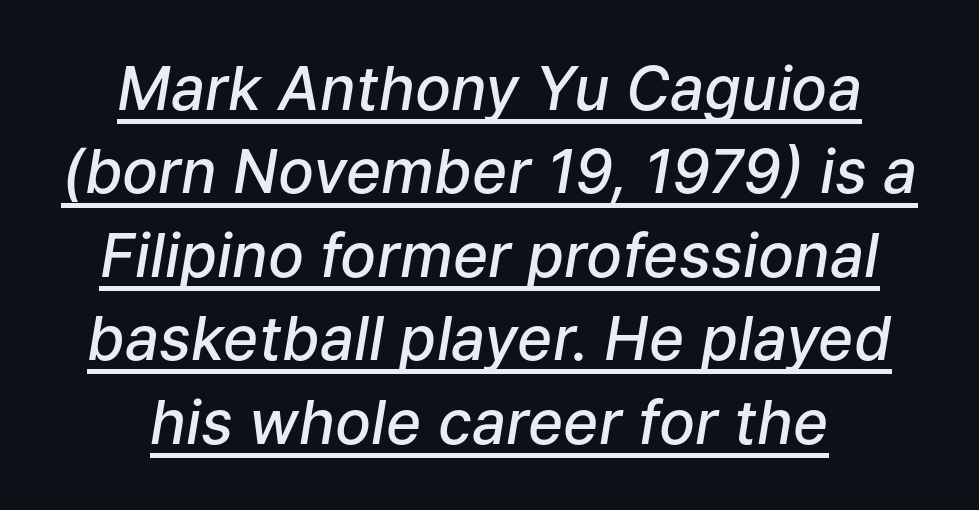
The rows are spaced the way most documents space them. Look at the tracking — it's just the regular setting, nothing added. Here the designer chose a conventional face with non-uniform glyph widths. The specimen includes a rule beneath the text block's lines. The characters look somewhat weighty, a semibold short of true bold.
